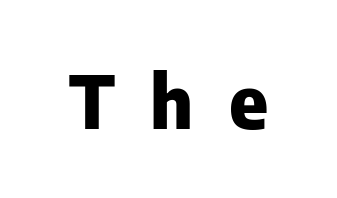
Caption: expanded tracking, letters set apart. Examine the stroke ends and you'll find no serifs. A typesetter would call this proportional, since set widths differ per character. The glyphs have the mass of a bold cut. The specimen reads as upright at a glance. The string is rendered with underlining switched off.
